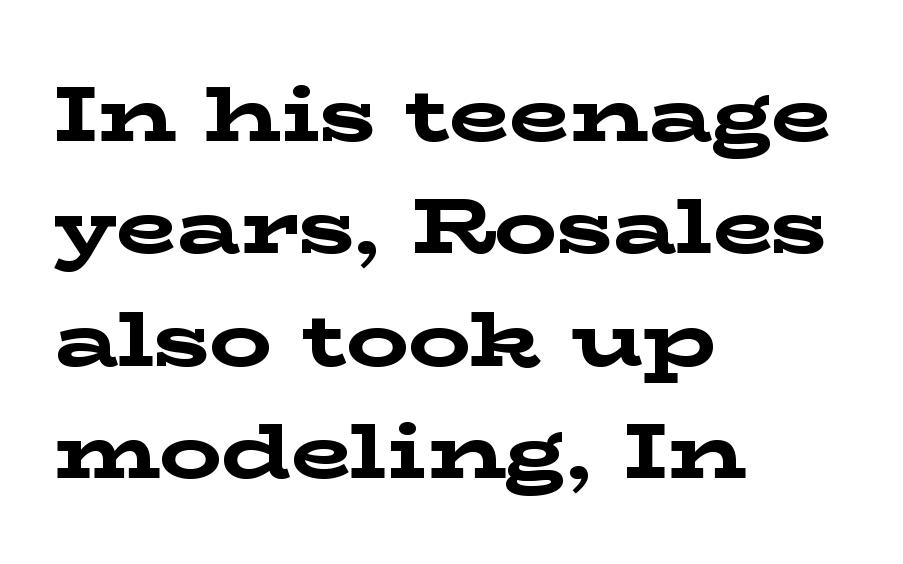
The image shows 78 px bold, wide serif type, upright; set left-aligned, normal line spacing (1.44x), normal letter spacing, not underlined; low stroke contrast and a medium x-height.
